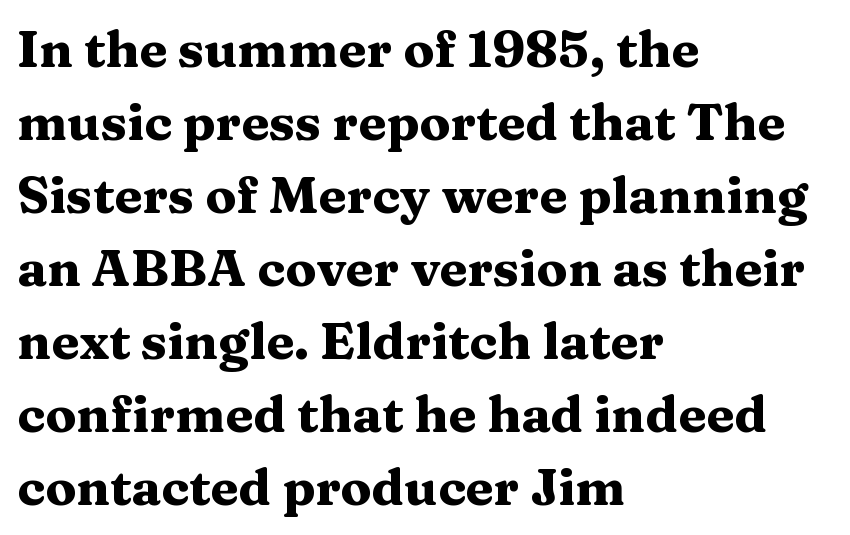
{"serif": "yes", "italic": "no", "bold": "yes", "weight": "heavy", "width": "wide", "stroke_contrast": "medium", "x_height": "medium", "monospaced": "no", "underline": "no", "align": "left", "line_spacing": "normal", "line_spacing_ratio": 1.43, "letter_spacing": "normal", "letter_spacing_em": 0.0, "glyph_px": 51}
